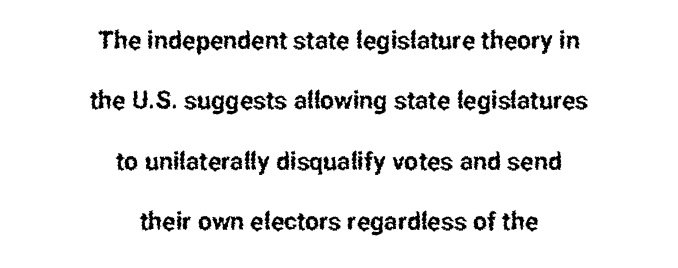
Q: Is the text italic (slanted)? A: No, it is upright.
Q: Is the text underlined? A: No.
Q: How is the paragraph aligned? A: Centered.
Q: Is the spacing between letters normal or unusually wide? A: Normal.
Q: Is the spacing between lines tight, normal or loose? A: Loose.
